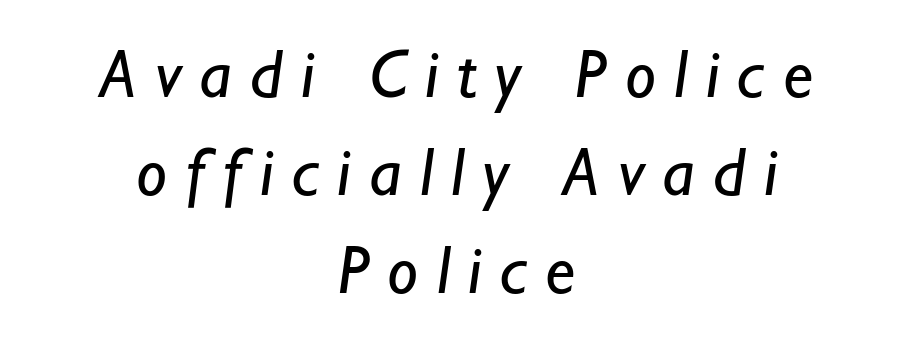
The image shows 69 px regular-weight sans-serif type; set centered, normal line spacing (1.42x), unusually wide letter spacing (+0.27 em), not underlined; low stroke contrast and a small x-height.
